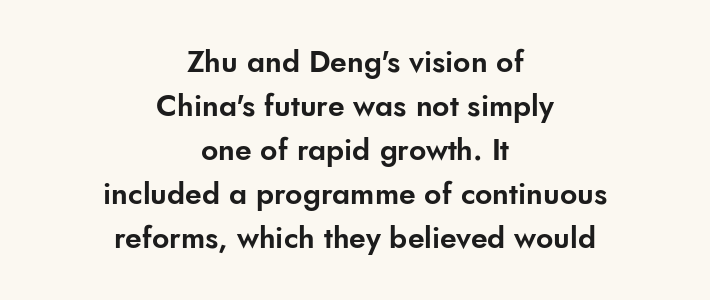
The image shows 30 px sans-serif type, upright; set centered, normal line spacing (1.47x), normal letter spacing, not underlined; low stroke contrast and a small x-height.
